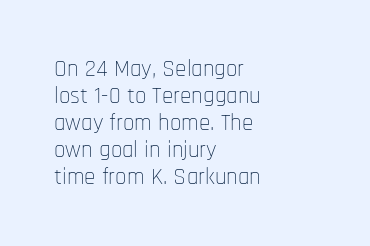
What stands out about the letter spacing? Nothing — it is the standard amount. The passage shown is not underscored anywhere. Alignment: flush left. The typography opts for an upright posture over an oblique one. Stroke thickness stays within the range of a standard reading face or lighter.
